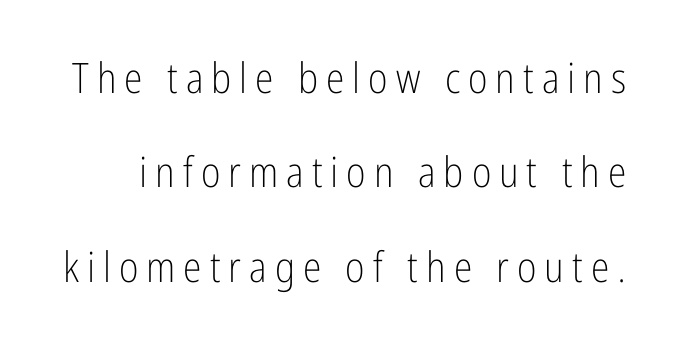
The image shows 42 px light, condensed sans-serif type, upright; set loose line spacing (2.25x), not underlined; low stroke contrast and a medium x-height.
